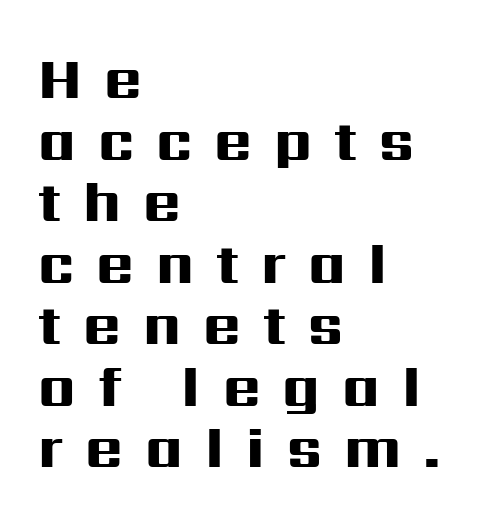
The image shows 57 px heavy, wide sans-serif type, upright; set left-aligned, tight line spacing (1.08x), unusually wide letter spacing (+0.39 em), not underlined; high stroke contrast and a medium x-height.
